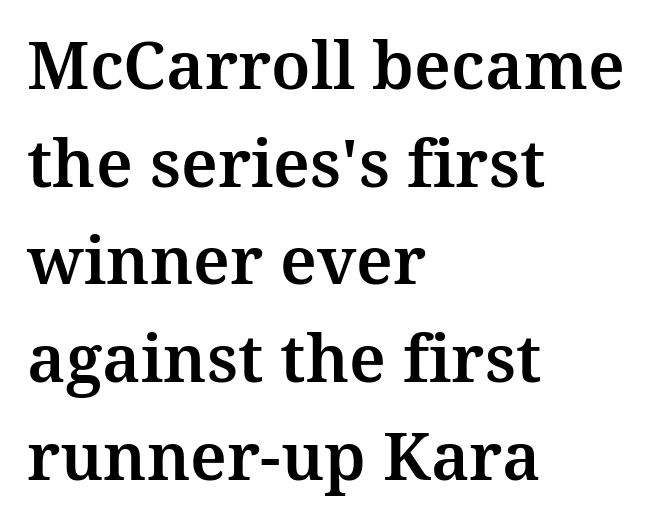
{"serif": "yes", "italic": "no", "width": "normal", "stroke_contrast": "medium", "x_height": "medium", "monospaced": "no", "underline": "no", "align": "left", "line_spacing": "normal", "line_spacing_ratio": 1.48, "letter_spacing": "normal", "letter_spacing_em": 0.0, "glyph_px": 66}
